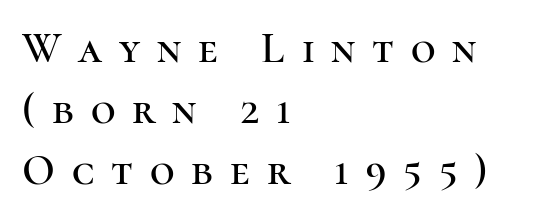
A bare baseline throughout the passage. Small tapered or slab feet sit at the stroke ends, so this counts as serif. The lettering stays uniformly vertical, giving the passage a roman look. The block of text has a typical density, with ordinary space between rows. Think of a printed novel: that variable character pitch is what you see here. Layout note: lines flush left.
